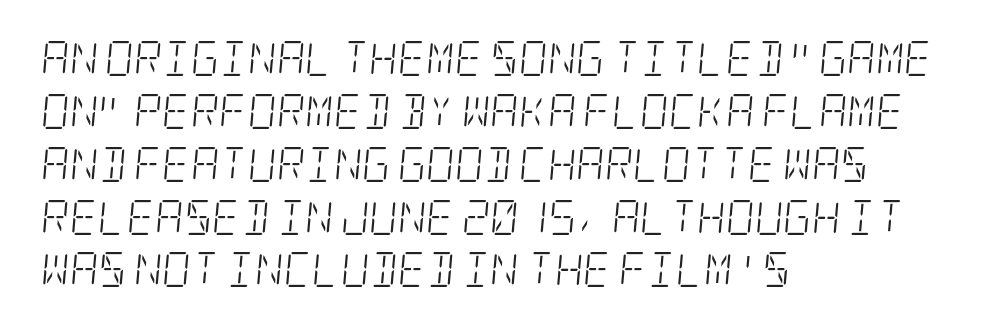
Summary of vertical rhythm: regular, with standard interline spacing. Heaviness? Minimal to ordinary, like unemphasized prose. If you drew a ruler down the left edge, every line would touch it. The space directly below the letters is spotless. Does the lettering tilt? It does — this is italic. Stroke terminals: seriffed.
